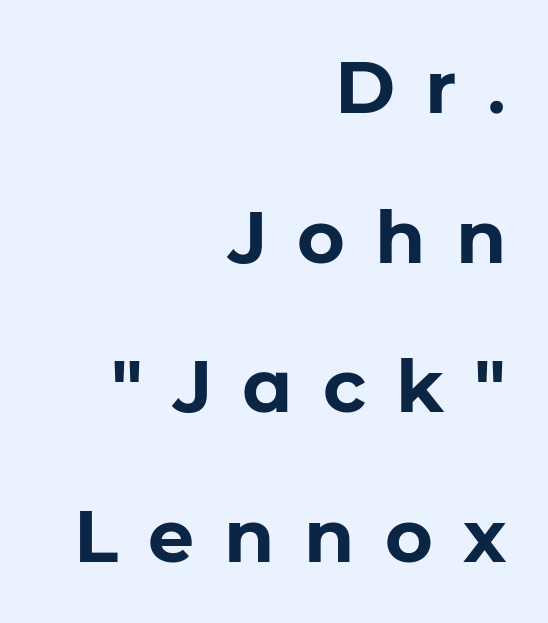
Ascenders rise straight up at ninety degrees. All the whitespace from short lines collects on the left. Interline gaps are noticeably wide in this sample. Strong, thick strokes mark this as bold type.
